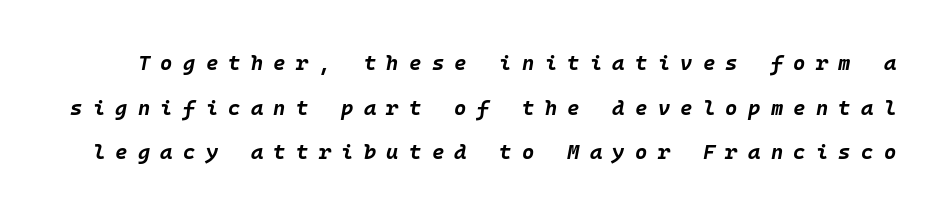
The image shows 21 px bold type, italic (leaning right); set loose line spacing (2.12x), unusually wide letter spacing (+0.49 em), not underlined.
